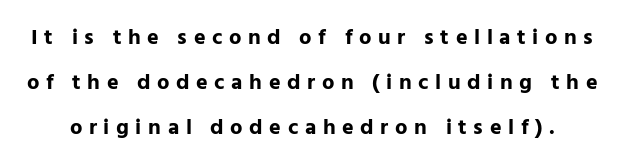
{"italic": "no", "bold": "yes", "underline": "no", "line_spacing": "loose", "line_spacing_ratio": 2.04, "letter_spacing": "wide", "letter_spacing_em": 0.3, "glyph_px": 22}
